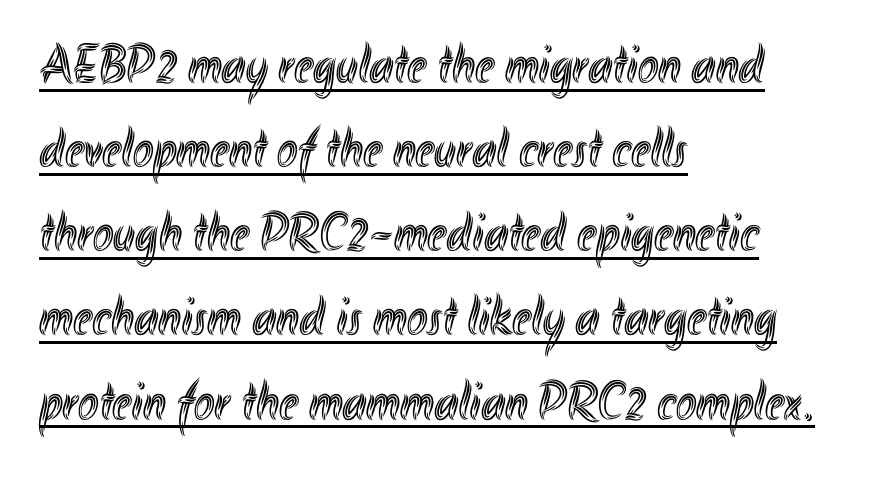
Proportional: the letters do not fall into vertical columns. The line texture is even and compact thanks to regular tracking. These lines stack with their left ends in a neat column. Students, observe the line beneath the letters — that is underlining. One glance says typical: line gaps are just what's usual.
